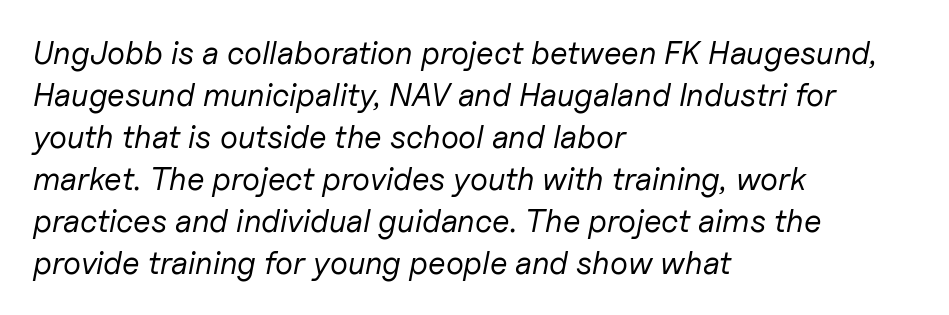
The image shows 32 px regular-weight type, italic (leaning right); set left-aligned, normal line spacing (1.31x), normal letter spacing, not underlined; low stroke contrast and a medium x-height.
